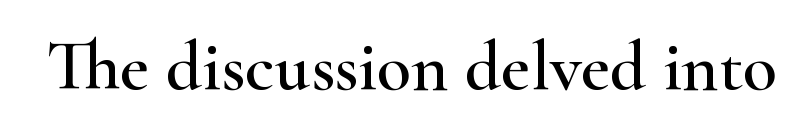
The image shows 71 px wide serif type, upright; set normal letter spacing, not underlined; high stroke contrast and a small x-height.
